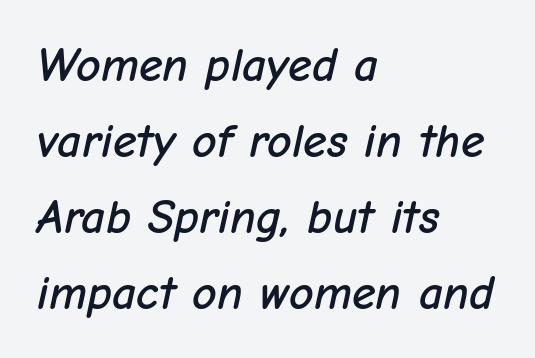
{"italic": "yes", "lean": "right", "slant_degrees": 12, "width": "normal", "stroke_contrast": "low", "x_height": "medium", "monospaced": "no", "underline": "no", "align": "left", "line_spacing": "normal", "line_spacing_ratio": 1.58, "letter_spacing": "normal", "letter_spacing_em": 0.0, "glyph_px": 48}
